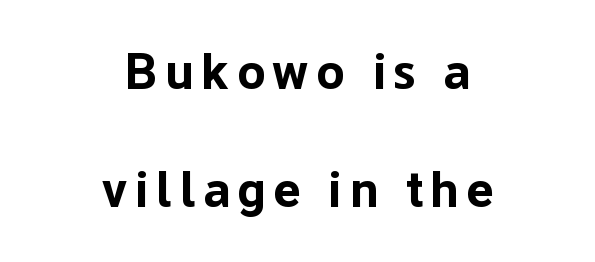
This is the regular roman posture of the typeface. The face used here is proportionally spaced, like ordinary book or web type. Caption: bold face, heavy strokes. The typeface chosen for these lines omits serifs. Anything drawn beneath the words? Only blank space. A student would call this center alignment; a typographer would say set centered.
